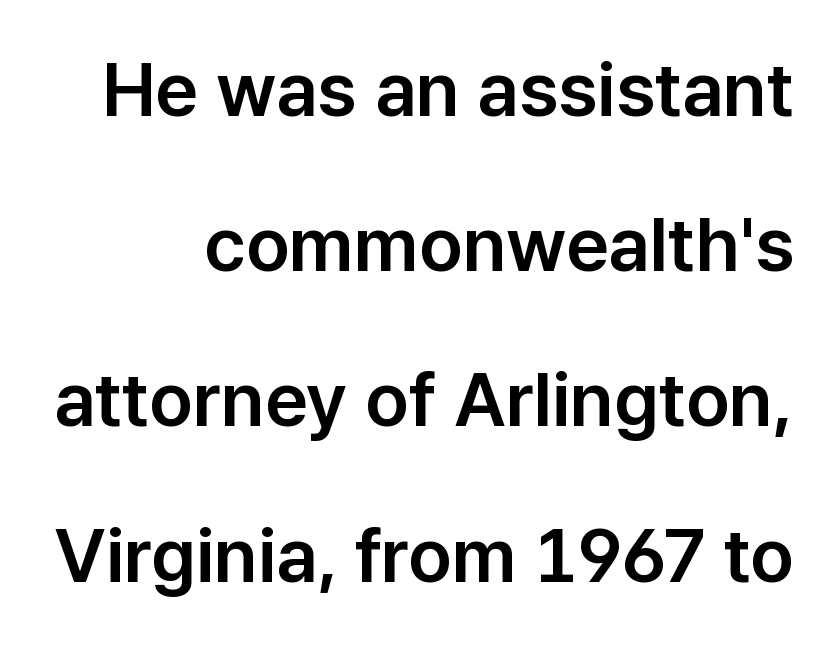
The rendering uses natural spacing where letterforms have individual widths. Typographically, this falls in the sans-serif category. Italic? Not at all — the glyphs are vertical. The block of text is sparse from top to bottom, with ample space between rows.
